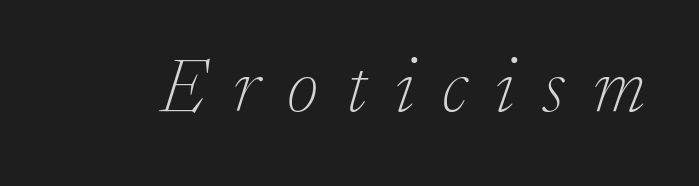
{"serif": "yes", "italic": "yes", "lean": "right", "slant_degrees": 17, "bold": "no", "weight": "thin", "width": "normal", "stroke_contrast": "low", "x_height": "medium", "monospaced": "no", "underline": "no", "letter_spacing": "wide", "letter_spacing_em": 0.36, "glyph_px": 77}
